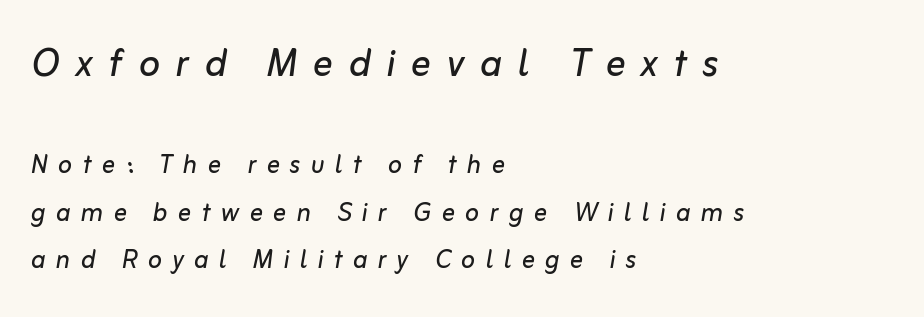
This sample is left-justified, so line endings fall wherever the words run out. Beneath every word, the page is bare. The rendering inserts visible extra space after every character. The letters look calm and open, with moderate or lighter stems. Bigger letters appear in the top chunk; the bottom chunk is reduced.
